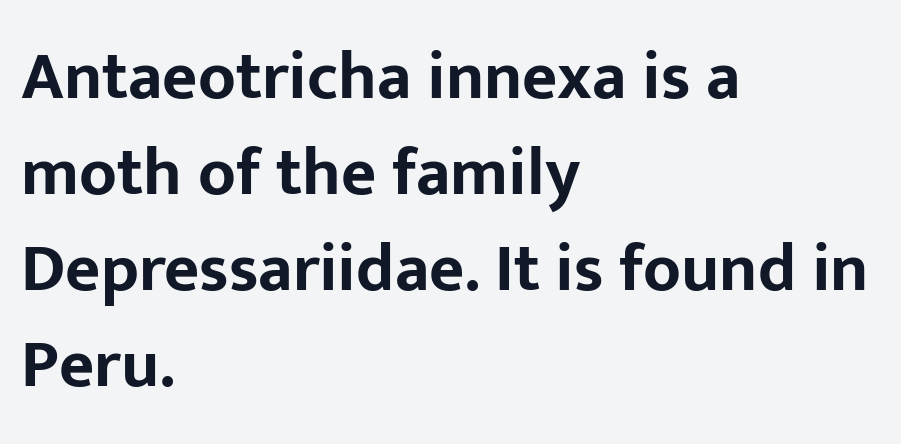
{"serif": "no", "italic": "no", "bold": "yes", "weight": "bold", "width": "normal", "stroke_contrast": "low", "x_height": "medium", "monospaced": "no", "underline": "no", "align": "left", "line_spacing": "normal", "line_spacing_ratio": 1.41, "letter_spacing": "normal", "letter_spacing_em": 0.0, "glyph_px": 68}
